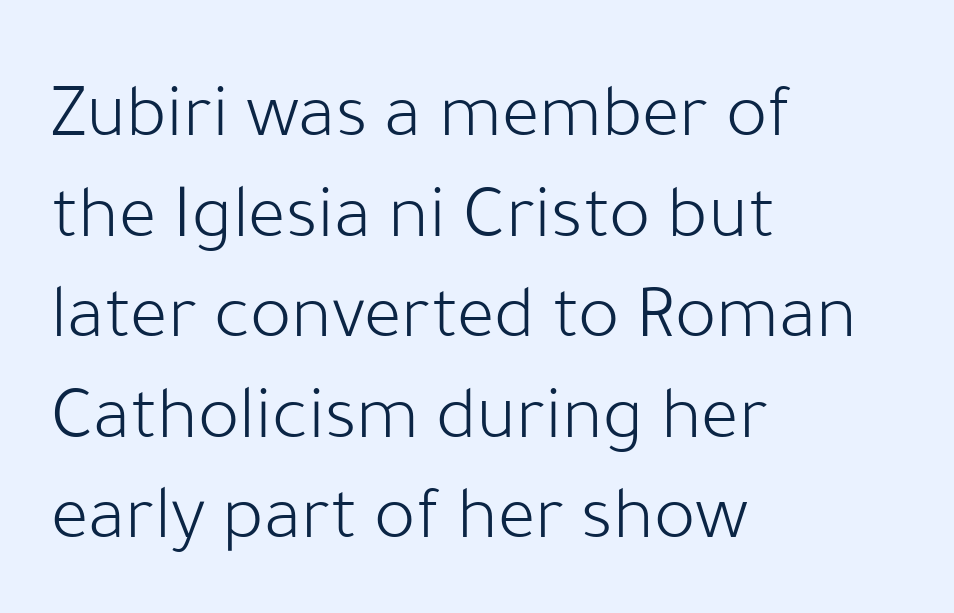
Q: Is the text bold? A: No.
Q: Is the text italic (slanted)? A: No, it is upright.
Q: Is the typeface a serif or a sans-serif typeface? A: Sans-serif.
Q: Is the text underlined? A: No.
Q: How is the paragraph aligned? A: Left-aligned.
Q: Is the spacing between letters normal or unusually wide? A: Normal.
Q: Is the spacing between lines tight, normal or loose? A: Normal.
Q: Width (condensed, normal, or wide)? A: Normal.
Q: Stroke contrast? A: Low.
Q: x-height? A: Medium.
Q: Monospaced? A: No.
